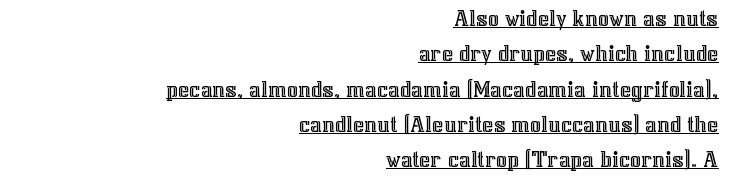
Style check: upright. A flush-right, rag-left setting is used for this passage. Characters follow at the spacing the type designer built in. The passage shown is underscored from start to finish. If you measured baseline to baseline, you'd find a middling distance.
